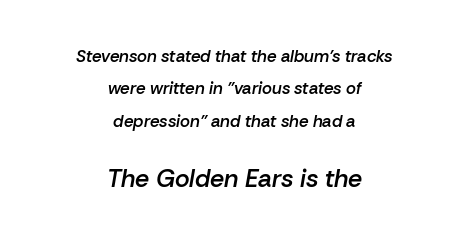
A typesetter would mark this as italic. Every row of glyphs is offset so its center matches the block's center. There is no visible air inserted between adjacent glyphs. Baseline-to-baseline distance is far greater than the letter height. Emphasis by weight is partial: semibold. The composition opens small and finishes big.
